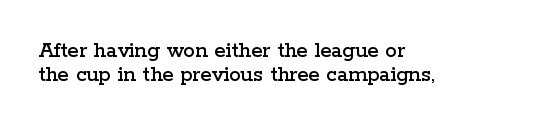
A typesetter would call this zero additional tracking. When letters stand straight like this, we call the style roman or upright. Where is the straight margin? On the left. Each new line begins almost immediately beneath the previous one. The space beneath each line is pristine and unruled.
